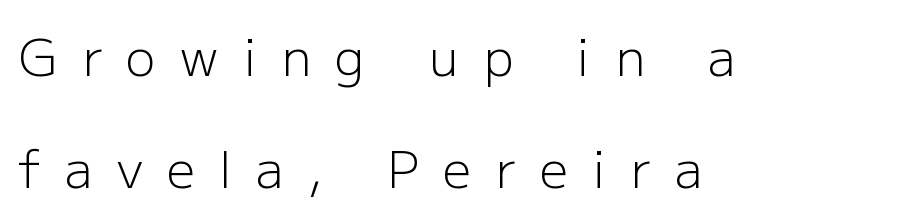
{"serif": "no", "italic": "no", "bold": "no", "weight": "light", "width": "normal", "stroke_contrast": "low", "x_height": "medium", "monospaced": "no", "underline": "no", "align": "left", "line_spacing": "loose", "line_spacing_ratio": 2.25, "letter_spacing": "wide", "letter_spacing_em": 0.49, "glyph_px": 50}
